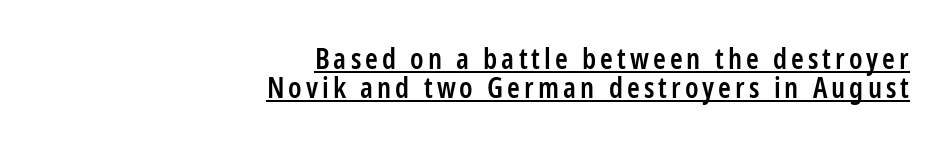
{"serif": "no", "italic": "no", "bold": "semi", "weight": "semibold", "width": "condensed", "stroke_contrast": "low", "x_height": "medium", "monospaced": "no", "underline": "yes", "align": "right", "line_spacing": "tight", "line_spacing_ratio": 1.0, "glyph_px": 29}
